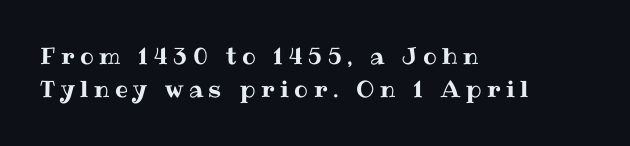
{"italic": "no", "underline": "no", "align": "left", "line_spacing": "normal", "line_spacing_ratio": 1.44, "letter_spacing": "wide", "letter_spacing_em": 0.24, "glyph_px": 23}
